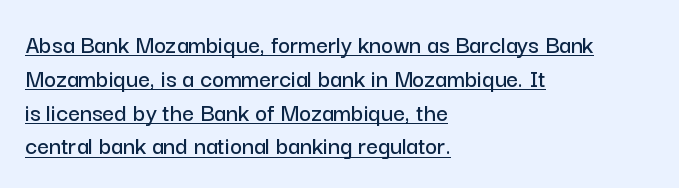
The image shows 26 px text type, upright; set left-aligned, normal line spacing (1.3x), normal letter spacing, underlined.
